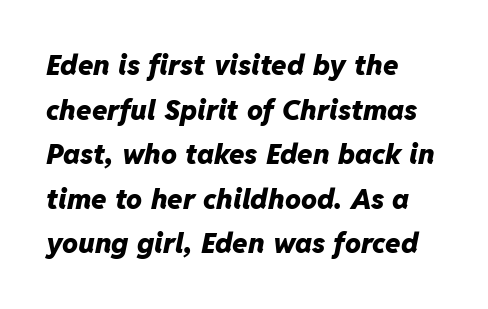
On the weight axis this lands at bold, roughly 700. Regarding leading, the lines here are spaced in the standard way. The rendering keeps characters at their native spacing. This sample has the flowing, uneven cadence of proportional lettering. Letters rest on an invisible, unmarked baseline.
